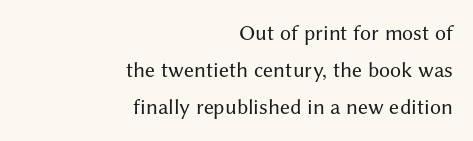
Q: Is the text bold? A: No.
Q: Is the text italic (slanted)? A: No, it is upright.
Q: Is the text underlined? A: No.
Q: How is the paragraph aligned? A: Right-aligned.
Q: Is the spacing between letters normal or unusually wide? A: Normal.
Q: Is the spacing between lines tight, normal or loose? A: Normal.
